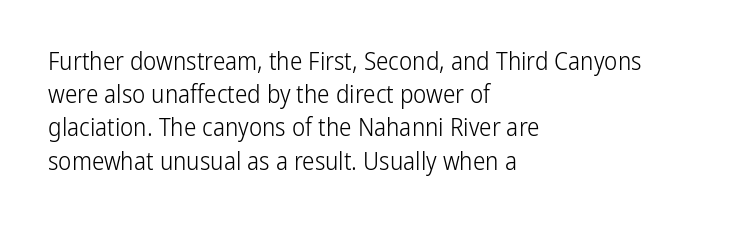
These lines sit exactly where default settings would place them. Decoration check: the copy has no underline. The typeface has the unassuming heft of standard copy or less. Horizontal alignment here is leftward, the default for most running prose.
